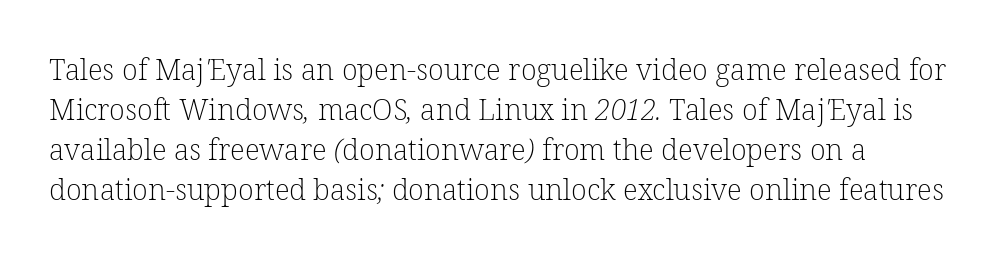
Look at the tracking — it's just the regular setting, nothing added. Do the characters align in a grid? No, the font is proportional. The cut favours lightness, reaching ordinary text weight at its darkest. Descender tails drop into unmarked territory. Does the leading feel generous? No, just average.
